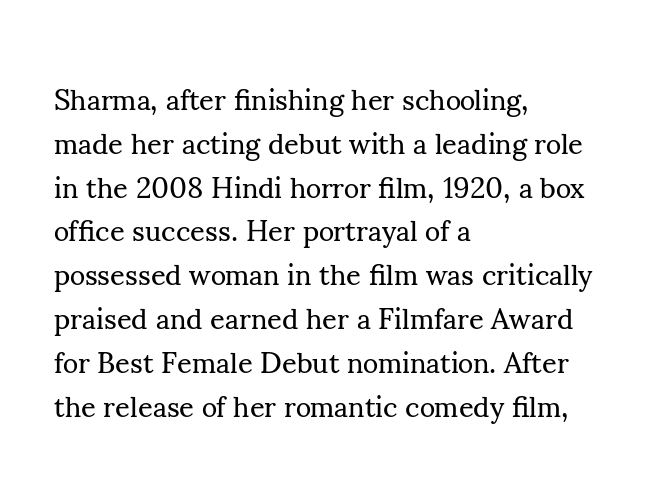
{"serif": "yes", "italic": "no", "bold": "no", "weight": "regular", "width": "normal", "stroke_contrast": "medium", "x_height": "small", "monospaced": "no", "underline": "no", "align": "left", "line_spacing": "normal", "line_spacing_ratio": 1.51, "letter_spacing": "normal", "letter_spacing_em": 0.0, "glyph_px": 29}
